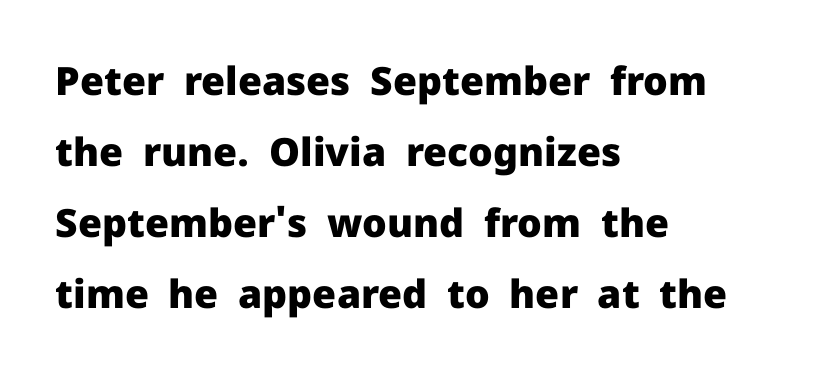
Q: Is the text bold? A: Yes.
Q: Is the text italic (slanted)? A: No, it is upright.
Q: Is the typeface a serif or a sans-serif typeface? A: Sans-serif.
Q: Is the text underlined? A: No.
Q: How is the paragraph aligned? A: Left-aligned.
Q: Is the spacing between letters normal or unusually wide? A: Normal.
Q: Width (condensed, normal, or wide)? A: Normal.
Q: Stroke contrast? A: Low.
Q: x-height? A: Medium.
Q: Monospaced? A: No.
